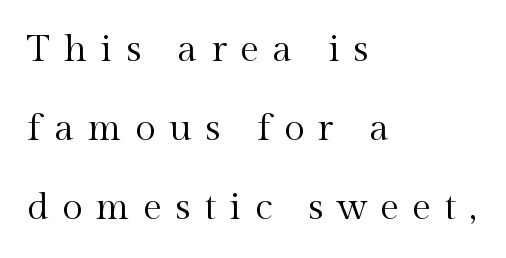
{"serif": "yes", "italic": "no", "bold": "no", "weight": "regular", "width": "normal", "x_height": "medium", "monospaced": "no", "underline": "no", "align": "left", "line_spacing": "loose", "line_spacing_ratio": 2.08, "letter_spacing": "wide", "letter_spacing_em": 0.35, "glyph_px": 38}
